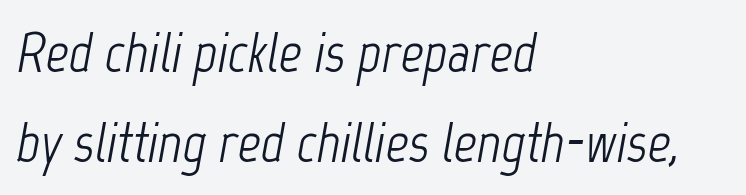
Q: Is the text bold? A: No.
Q: Is the text italic (slanted)? A: Yes, it leans right by about 12 degrees.
Q: Is the text underlined? A: No.
Q: How is the paragraph aligned? A: Left-aligned.
Q: Is the spacing between letters normal or unusually wide? A: Normal.
Q: Is the spacing between lines tight, normal or loose? A: Normal.
Q: Width (condensed, normal, or wide)? A: Condensed.
Q: Stroke contrast? A: Low.
Q: x-height? A: Medium.
Q: Monospaced? A: No.
